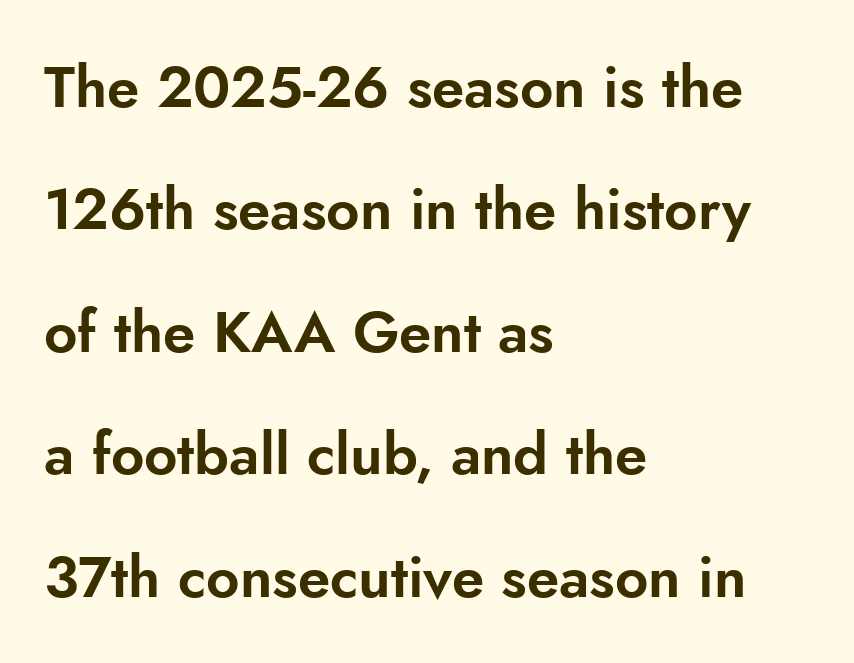
Plain, unruled lines of type. The passage shown has conventional tracking throughout. Proportional: the letters do not fall into vertical columns. A sans-serif font was chosen for this passage. All the whitespace from short lines collects on the right.
